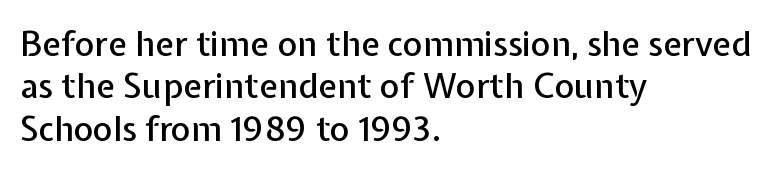
{"serif": "no", "italic": "no", "width": "normal", "stroke_contrast": "low", "x_height": "medium", "monospaced": "no", "underline": "no", "align": "left", "line_spacing": "normal", "line_spacing_ratio": 1.25, "letter_spacing": "normal", "letter_spacing_em": 0.0, "glyph_px": 34}
